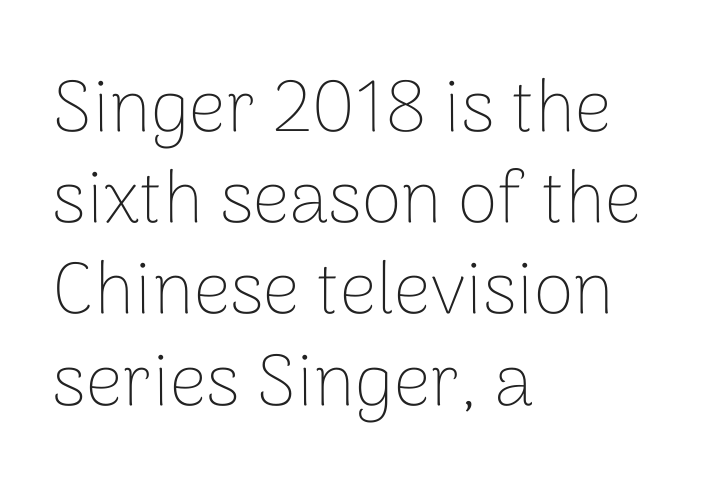
Q: Is the text bold? A: No.
Q: Is the text italic (slanted)? A: No, it is upright.
Q: Is the typeface a serif or a sans-serif typeface? A: Sans-serif.
Q: Is the text underlined? A: No.
Q: How is the paragraph aligned? A: Left-aligned.
Q: Is the spacing between letters normal or unusually wide? A: Normal.
Q: Is the spacing between lines tight, normal or loose? A: Normal.
Q: Width (condensed, normal, or wide)? A: Normal.
Q: Stroke contrast? A: Low.
Q: x-height? A: Medium.
Q: Monospaced? A: No.
